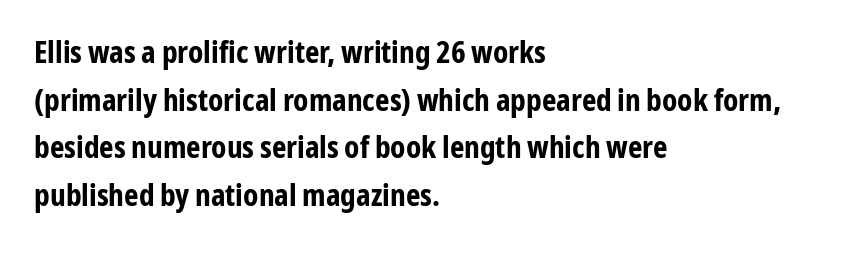
The image shows 31 px bold, condensed sans-serif type, upright; set left-aligned, normal line spacing (1.54x), normal letter spacing, not underlined; low stroke contrast and a medium x-height.
